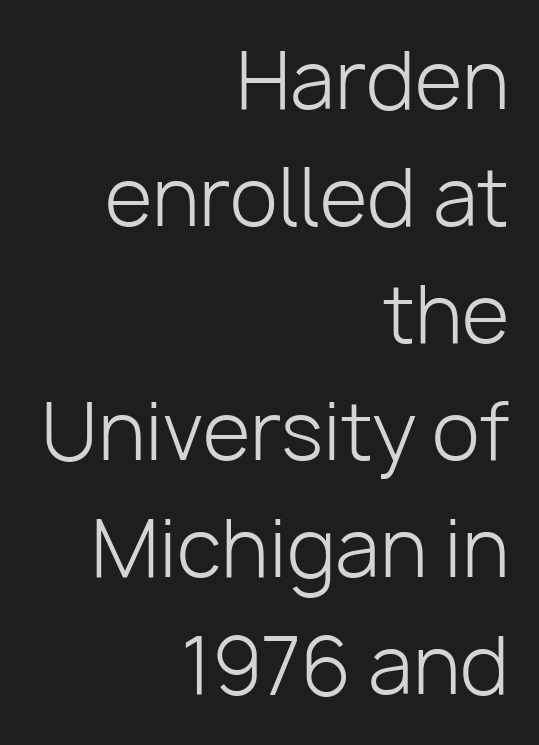
Varying glyph widths throughout — classic text-font behaviour. These lines are composed in type without serifs. Bold? No — there's no thickening of the strokes. The typography opts for an upright posture over an oblique one. Compared with a flush-left layout, this one pins lines to the opposite, right side. The type is set solid horizontally, with unmodified tracking.
